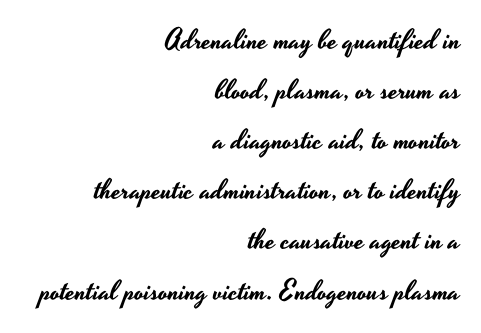
The image shows 28 px wide sans-serif type; set right-aligned, line spacing 1.79x, normal letter spacing, not underlined; low stroke contrast and a small x-height.
